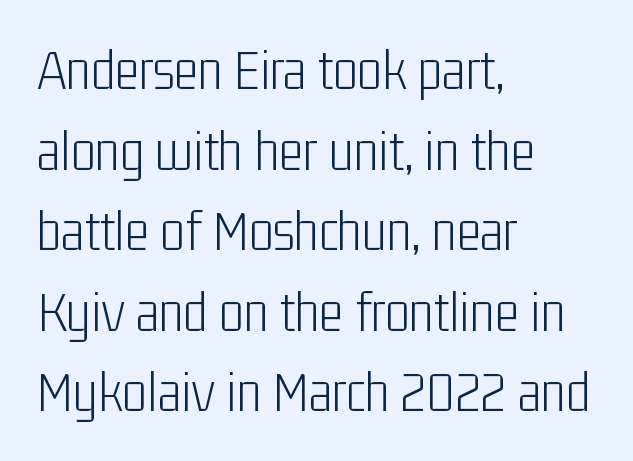
The image shows 58 px light, condensed sans-serif type, upright; set left-aligned, normal line spacing (1.39x), normal letter spacing, not underlined; low stroke contrast and a medium x-height.
